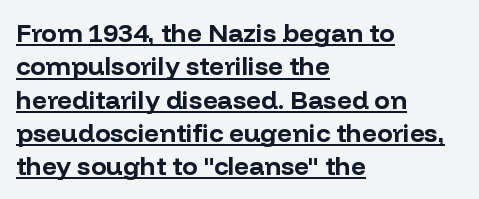
The image shows 26 px bold type, upright; set left-aligned, normal line spacing (1.28x), normal letter spacing, underlined.
